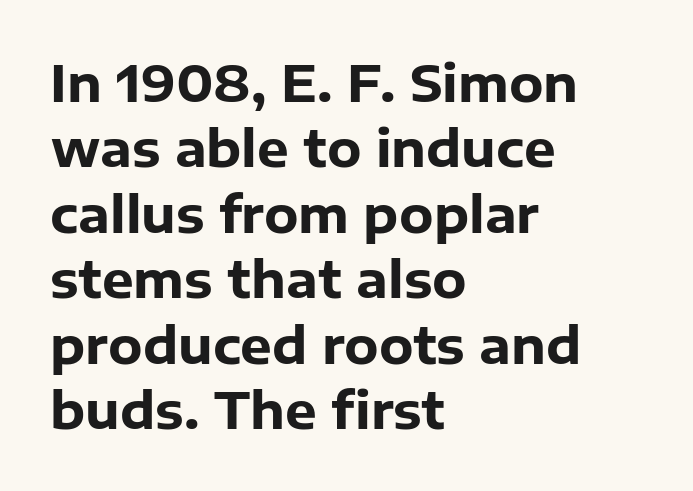
Q: Is the text bold? A: Yes.
Q: Is the text italic (slanted)? A: No, it is upright.
Q: Is the typeface a serif or a sans-serif typeface? A: Sans-serif.
Q: Is the text underlined? A: No.
Q: How is the paragraph aligned? A: Left-aligned.
Q: Is the spacing between letters normal or unusually wide? A: Normal.
Q: Is the spacing between lines tight, normal or loose? A: Normal.
Q: Width (condensed, normal, or wide)? A: Normal.
Q: Stroke contrast? A: Low.
Q: x-height? A: Medium.
Q: Monospaced? A: No.
